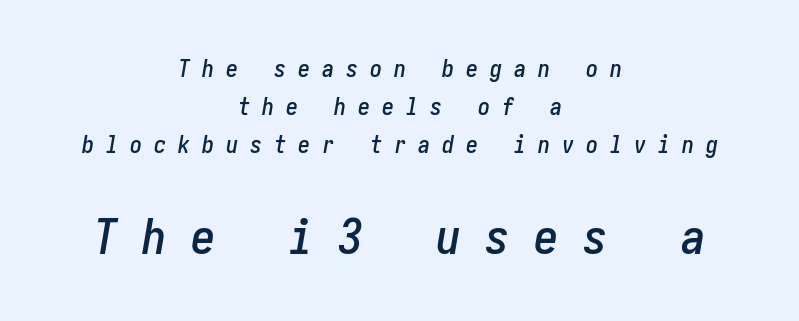
Q: Is the text italic (slanted)? A: Yes, it leans right by about 10 degrees.
Q: Is the text underlined? A: No.
Q: How is the paragraph aligned? A: Centered.
Q: Is the spacing between letters normal or unusually wide? A: Unusually wide.
Q: Is the spacing between lines tight, normal or loose? A: Normal.
Q: Which block of text is set in a larger size, the first (top) or the second (bottom)? A: The second (bottom) one.
Q: Width (condensed, normal, or wide)? A: Condensed.
Q: Stroke contrast? A: Low.
Q: x-height? A: Medium.
